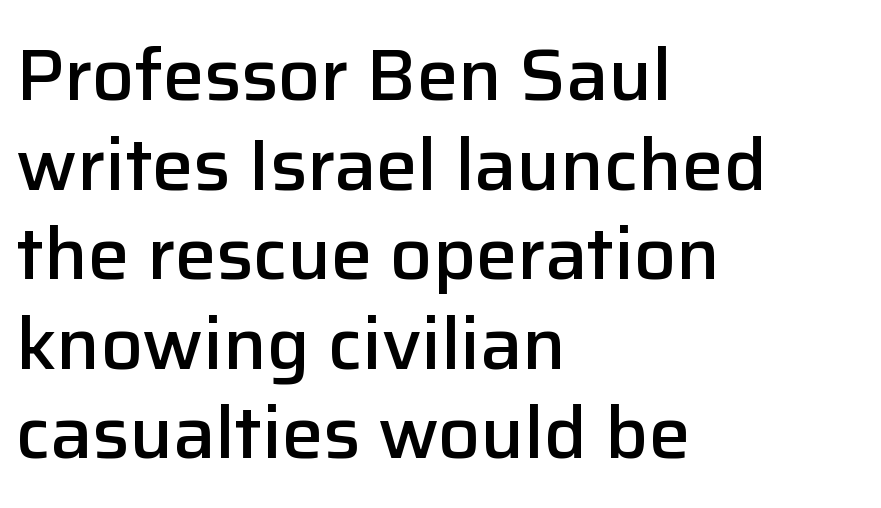
The image shows 74 px semibold sans-serif type, upright; set left-aligned, line spacing 1.21x, normal letter spacing, not underlined; low stroke contrast and a medium x-height.
